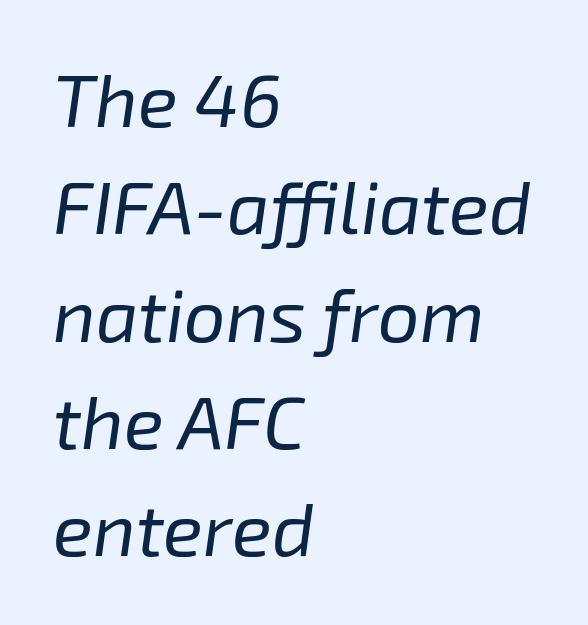
Q: Is the text bold? A: No.
Q: Is the text italic (slanted)? A: Yes, it leans right by about 8 degrees.
Q: Is the text underlined? A: No.
Q: How is the paragraph aligned? A: Left-aligned.
Q: Is the spacing between letters normal or unusually wide? A: Normal.
Q: Is the spacing between lines tight, normal or loose? A: Normal.
Q: Width (condensed, normal, or wide)? A: Normal.
Q: Stroke contrast? A: Low.
Q: x-height? A: Medium.
Q: Monospaced? A: No.
